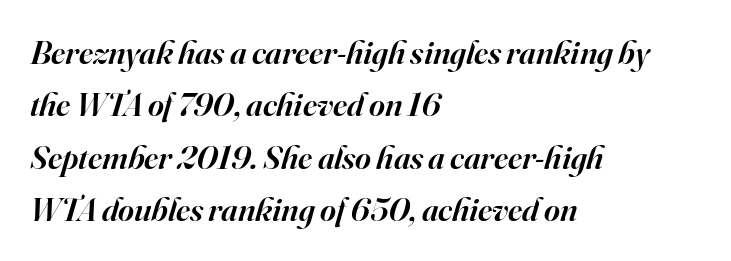
Q: Is the text bold? A: Semi-bold.
Q: Is the text italic (slanted)? A: Yes, it leans right by about 16 degrees.
Q: Is the typeface a serif or a sans-serif typeface? A: Serif.
Q: Is the text underlined? A: No.
Q: How is the paragraph aligned? A: Left-aligned.
Q: Is the spacing between letters normal or unusually wide? A: Normal.
Q: Is the spacing between lines tight, normal or loose? A: Normal.
Q: Width (condensed, normal, or wide)? A: Normal.
Q: Stroke contrast? A: High.
Q: x-height? A: Small.
Q: Monospaced? A: No.
